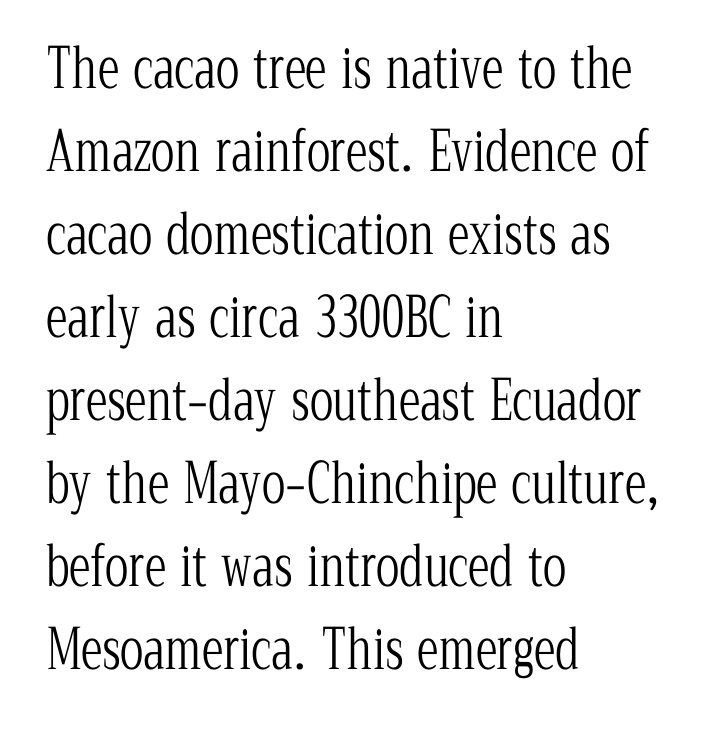
{"serif": "yes", "italic": "no", "bold": "no", "weight": "light", "width": "condensed", "stroke_contrast": "low", "x_height": "medium", "monospaced": "no", "underline": "no", "align": "left", "line_spacing": "normal", "line_spacing_ratio": 1.51, "letter_spacing": "normal", "letter_spacing_em": 0.0, "glyph_px": 55}
